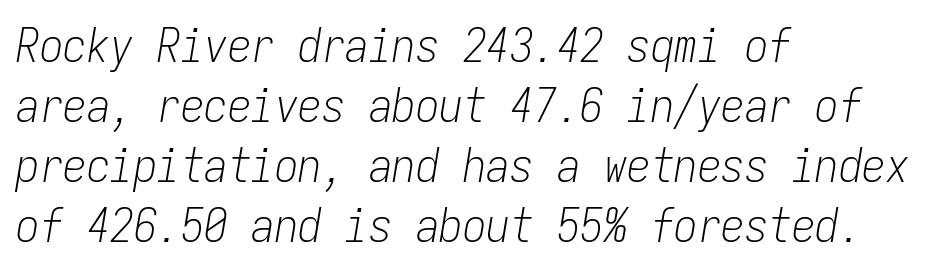
The image shows 47 px light, condensed type, italic (leaning right), monospaced; set left-aligned, normal line spacing (1.28x), normal letter spacing, not underlined; low stroke contrast and a medium x-height.
